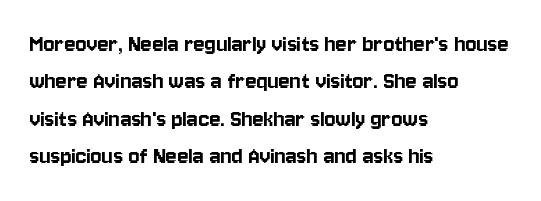
The image shows 26 px text type, upright; set left-aligned, normal line spacing (1.44x), normal letter spacing, not underlined.
